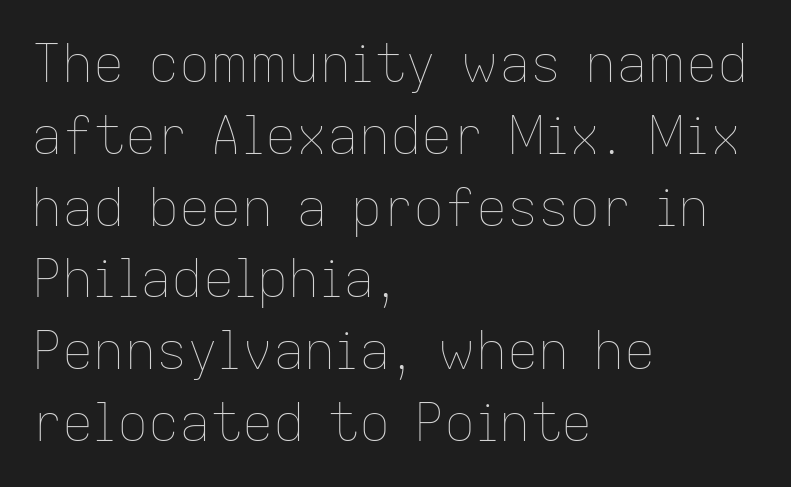
Q: Is the text bold? A: No.
Q: Is the text italic (slanted)? A: No, it is upright.
Q: Is the text underlined? A: No.
Q: How is the paragraph aligned? A: Left-aligned.
Q: Is the spacing between letters normal or unusually wide? A: Normal.
Q: Is the spacing between lines tight, normal or loose? A: Normal.
Q: Width (condensed, normal, or wide)? A: Normal.
Q: Stroke contrast? A: Low.
Q: x-height? A: Medium.
Q: Monospaced? A: No.
